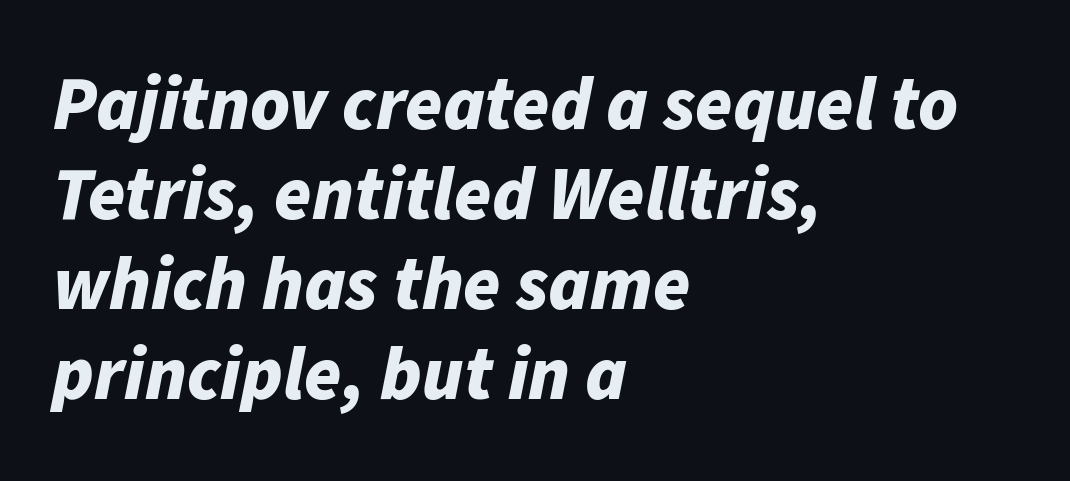
{"italic": "yes", "lean": "right", "slant_degrees": 11, "bold": "yes", "weight": "bold", "width": "normal", "stroke_contrast": "low", "x_height": "medium", "monospaced": "no", "underline": "no", "align": "left", "line_spacing_ratio": 1.2, "letter_spacing": "normal", "letter_spacing_em": 0.0, "glyph_px": 75}
